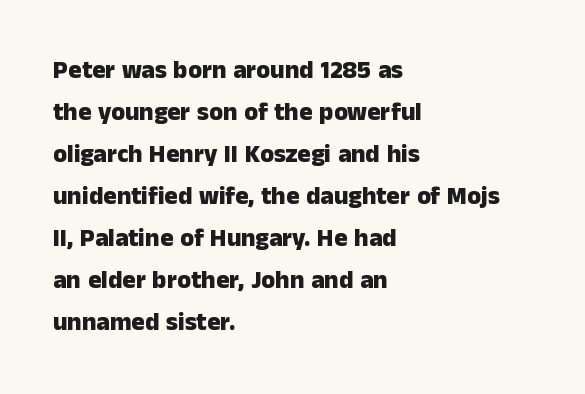
{"italic": "no", "bold": "yes", "underline": "no", "align": "left", "line_spacing": "normal", "line_spacing_ratio": 1.68, "letter_spacing": "normal", "letter_spacing_em": 0.0, "glyph_px": 25}
